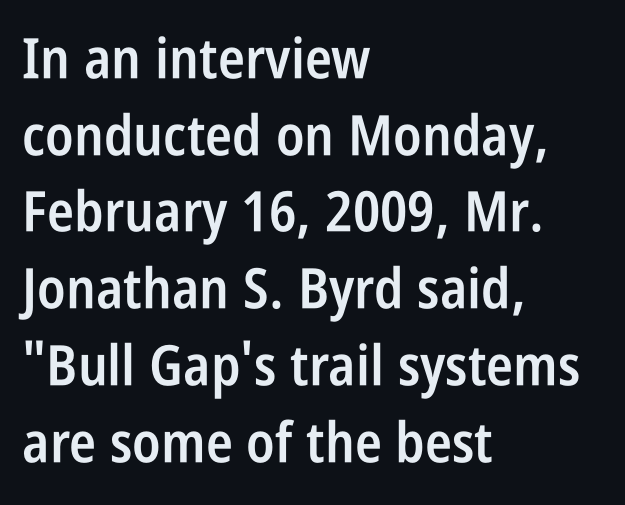
The paragraph has a hard left edge and a soft right edge. Posture: straight, roman, zero tilt. Honestly, the row spacing looks completely unremarkable. Think of a printed novel: that variable character pitch is what you see here. Slightly chunky letters — semibold, I'd say, not full bold. Does the type have serifs? No, each stem ends abruptly.
